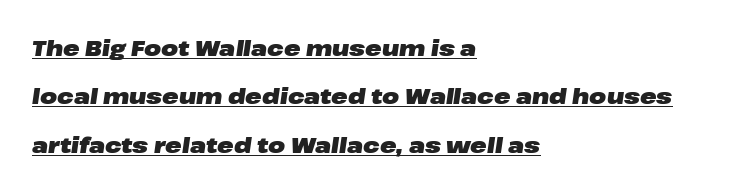
The image shows 22 px bold type, italic (leaning right); set left-aligned, loose line spacing (2.2x), normal letter spacing, underlined.
